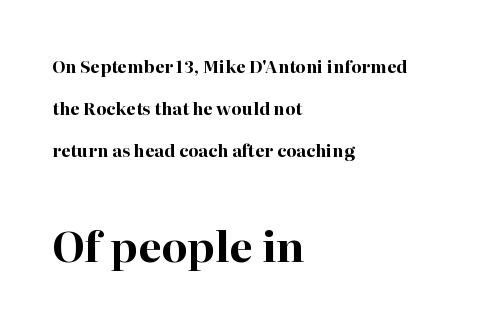
Q: Is the text bold? A: Yes.
Q: Is the text italic (slanted)? A: No, it is upright.
Q: Is the typeface a serif or a sans-serif typeface? A: Serif.
Q: Is the text underlined? A: No.
Q: How is the paragraph aligned? A: Left-aligned.
Q: Is the spacing between letters normal or unusually wide? A: Normal.
Q: Is the spacing between lines tight, normal or loose? A: Loose.
Q: Which block of text is set in a larger size, the first (top) or the second (bottom)? A: The second (bottom) one.
Q: Width (condensed, normal, or wide)? A: Normal.
Q: Stroke contrast? A: High.
Q: x-height? A: Medium.
Q: Monospaced? A: No.
